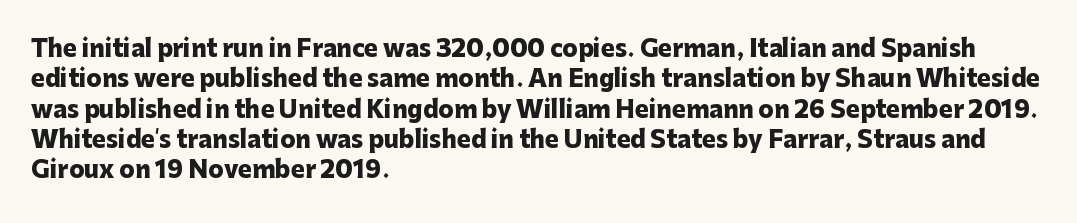
Q: Is the text bold? A: Yes.
Q: Is the text italic (slanted)? A: No, it is upright.
Q: Is the text underlined? A: No.
Q: How is the paragraph aligned? A: Left-aligned.
Q: Is the spacing between letters normal or unusually wide? A: Normal.
Q: Is the spacing between lines tight, normal or loose? A: Normal.
